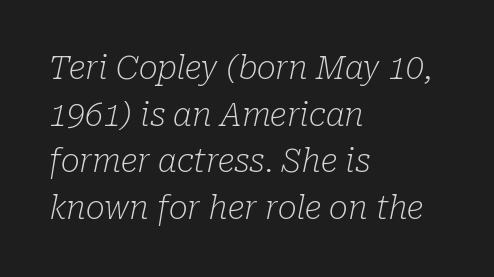
The image shows 32 px light serif type, italic (leaning right); set left-aligned, normal line spacing (1.46x), normal letter spacing, not underlined; low stroke contrast and a medium x-height.
